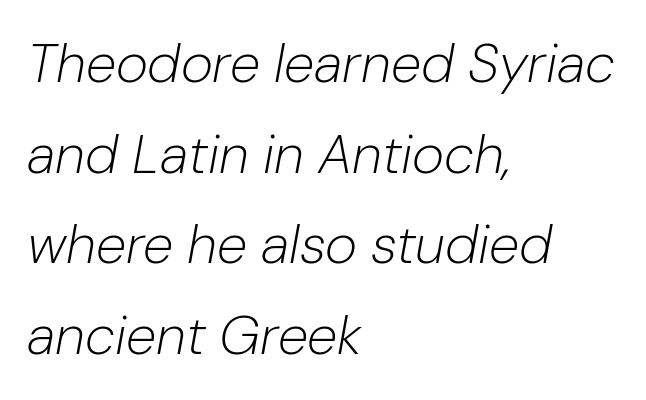
Q: Is the text bold? A: No.
Q: Is the text italic (slanted)? A: Yes, it leans right by about 10 degrees.
Q: Is the text underlined? A: No.
Q: How is the paragraph aligned? A: Left-aligned.
Q: Is the spacing between letters normal or unusually wide? A: Normal.
Q: Is the spacing between lines tight, normal or loose? A: Normal.
Q: Width (condensed, normal, or wide)? A: Normal.
Q: Stroke contrast? A: Low.
Q: x-height? A: Medium.
Q: Monospaced? A: No.
